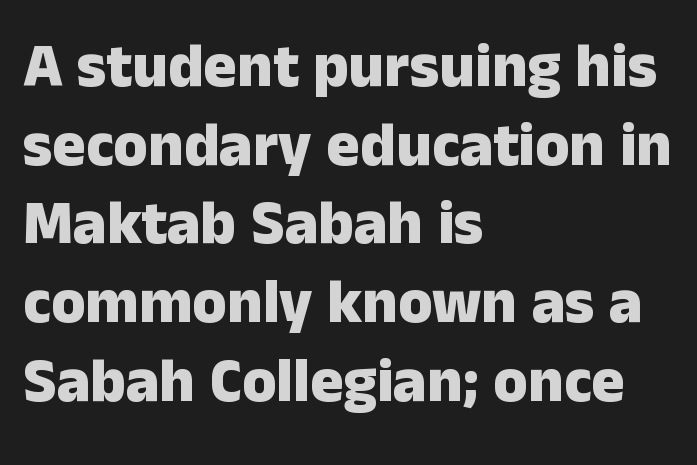
{"serif": "no", "italic": "no", "bold": "yes", "weight": "heavy", "width": "normal", "stroke_contrast": "low", "x_height": "medium", "monospaced": "no", "underline": "no", "align": "left", "line_spacing": "normal", "line_spacing_ratio": 1.27, "letter_spacing": "normal", "letter_spacing_em": 0.0, "glyph_px": 62}
